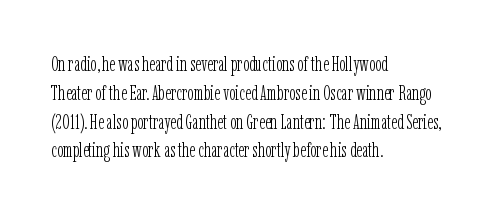
Each new line begins a customary step beneath the previous one. Stems here are at most as thick as an everyday book face. Words appear dense and cohesive because spacing is normal. Descenders hang freely into open space. The axis of the letterforms is exactly vertical.
